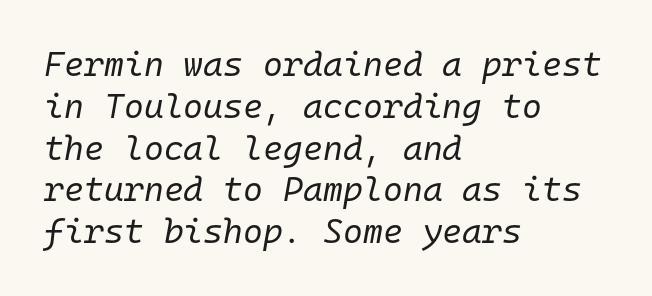
Q: Is the text bold? A: No.
Q: Is the text italic (slanted)? A: Yes, it leans right by about 10 degrees.
Q: Is the text underlined? A: No.
Q: How is the paragraph aligned? A: Left-aligned.
Q: Is the spacing between letters normal or unusually wide? A: Normal.
Q: Width (condensed, normal, or wide)? A: Normal.
Q: Stroke contrast? A: Low.
Q: x-height? A: Medium.
Q: Monospaced? A: Yes.
